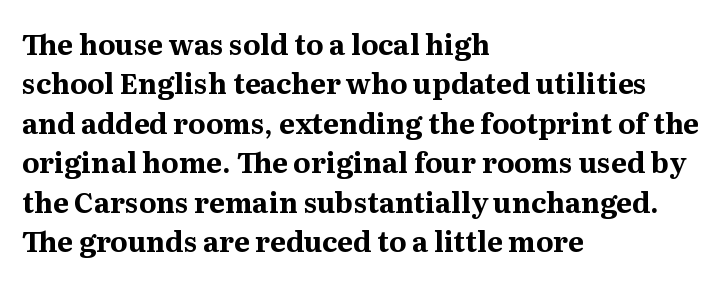
{"serif": "yes", "italic": "no", "bold": "yes", "weight": "bold", "width": "normal", "stroke_contrast": "medium", "x_height": "medium", "monospaced": "no", "underline": "no", "align": "left", "line_spacing": "normal", "line_spacing_ratio": 1.41, "letter_spacing": "normal", "letter_spacing_em": 0.0, "glyph_px": 28}
